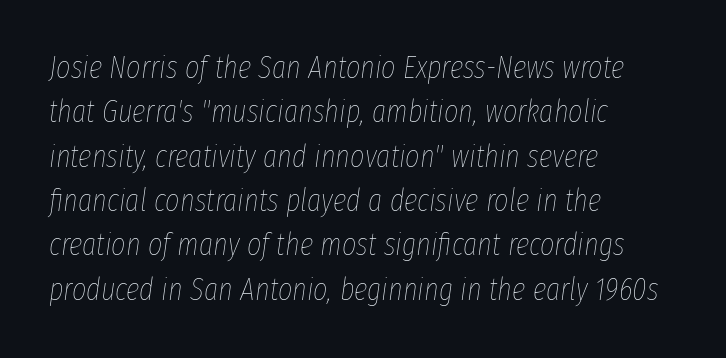
The image shows 31 px thin, condensed type, italic (leaning right); set left-aligned, normal line spacing (1.43x), normal letter spacing, not underlined; low stroke contrast and a medium x-height.
